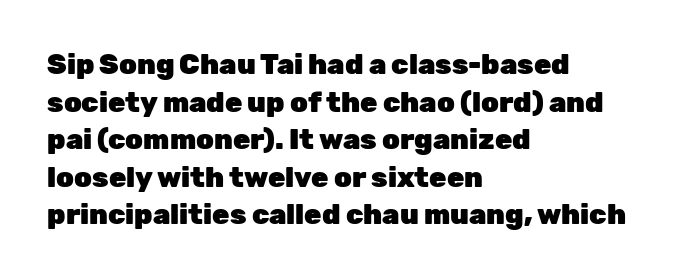
The image shows 28 px heavy sans-serif type, upright; set left-aligned, normal line spacing (1.34x), normal letter spacing, not underlined; low stroke contrast and a medium x-height.
